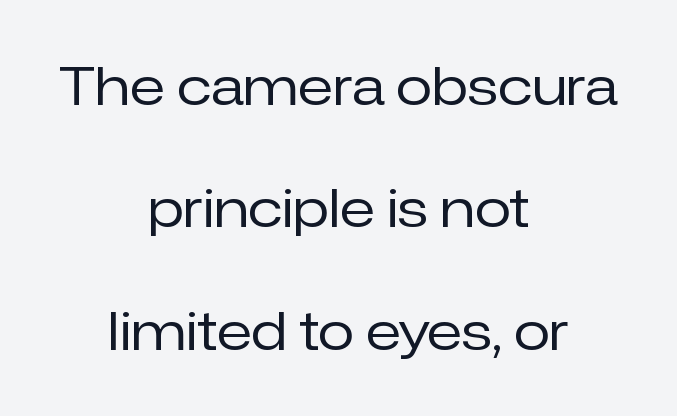
{"serif": "no", "italic": "no", "bold": "no", "weight": "regular", "width": "normal", "stroke_contrast": "low", "x_height": "medium", "monospaced": "no", "underline": "no", "align": "center", "line_spacing": "loose", "line_spacing_ratio": 2.31, "letter_spacing": "normal", "letter_spacing_em": 0.0, "glyph_px": 53}
